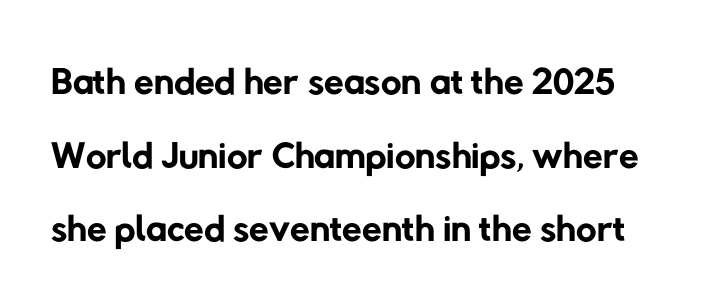
{"serif": "no", "bold": "no", "weight": "regular", "width": "normal", "stroke_contrast": "low", "x_height": "medium", "monospaced": "no", "underline": "no", "line_spacing": "normal", "line_spacing_ratio": 1.29, "letter_spacing": "normal", "letter_spacing_em": 0.0, "glyph_px": 57}
